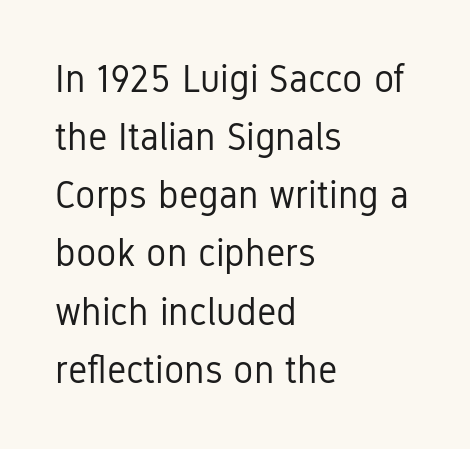
{"serif": "no", "italic": "no", "bold": "no", "weight": "regular", "width": "condensed", "stroke_contrast": "low", "x_height": "medium", "monospaced": "no", "underline": "no", "align": "left", "line_spacing": "normal", "line_spacing_ratio": 1.53, "letter_spacing": "normal", "letter_spacing_em": 0.0, "glyph_px": 38}
